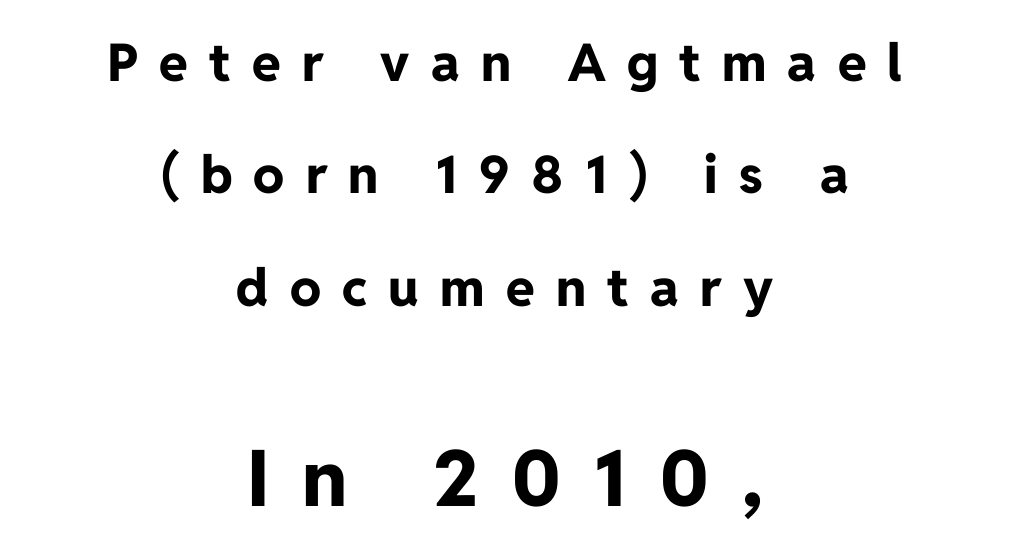
Varying glyph widths throughout — classic text-font behaviour. Glance below the letters and you will spot only blank space. A sans-serif font was chosen for this passage. A roman cut, with each character standing at attention. The typesetter chose a symmetrical, centered arrangement here. Typesetter's note — lower block bumped up in size, upper block left smaller.
